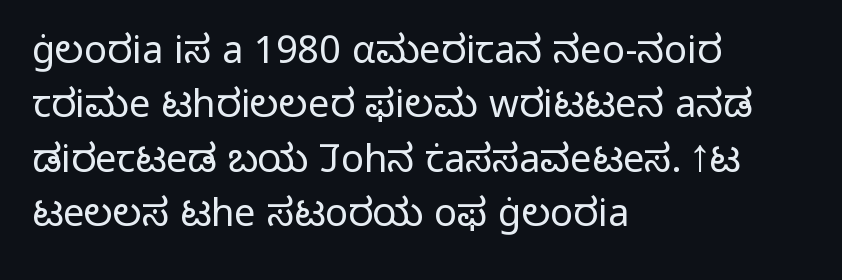
{"serif": "no", "italic": "no", "bold": "no", "weight": "light", "width": "normal", "stroke_contrast": "low", "x_height": "medium", "monospaced": "no", "underline": "no", "align": "left", "line_spacing": "normal", "line_spacing_ratio": 1.43, "letter_spacing": "normal", "letter_spacing_em": 0.0, "glyph_px": 38}
